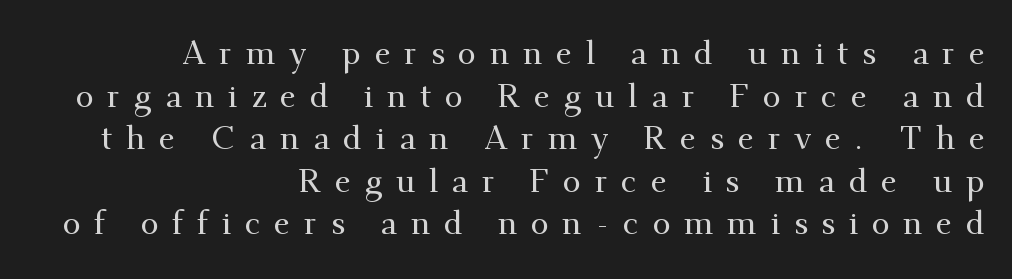
Q: Is the text italic (slanted)? A: No, it is upright.
Q: Is the typeface a serif or a sans-serif typeface? A: Serif.
Q: Is the text underlined? A: No.
Q: How is the paragraph aligned? A: Right-aligned.
Q: Is the spacing between letters normal or unusually wide? A: Unusually wide.
Q: Is the spacing between lines tight, normal or loose? A: Normal.
Q: Width (condensed, normal, or wide)? A: Normal.
Q: Stroke contrast? A: Medium.
Q: x-height? A: Small.
Q: Monospaced? A: No.
